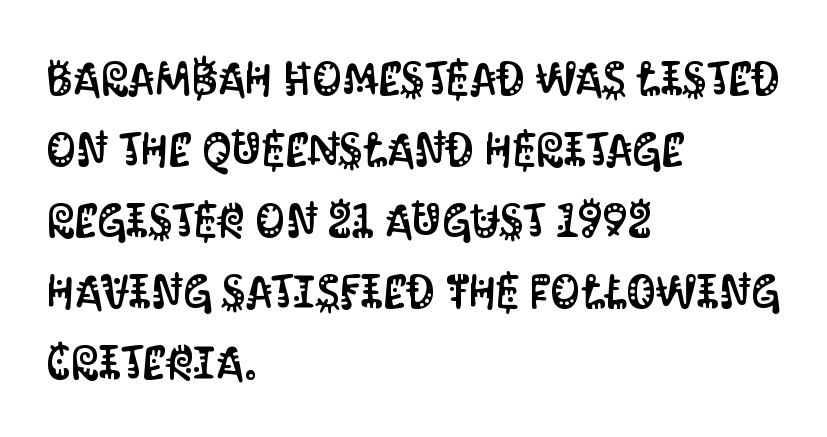
{"serif": "no", "italic": "no", "width": "condensed", "stroke_contrast": "medium", "x_height": "large", "monospaced": "no", "underline": "no", "align": "left", "line_spacing": "normal", "line_spacing_ratio": 1.51, "letter_spacing": "normal", "letter_spacing_em": 0.0, "glyph_px": 47}
